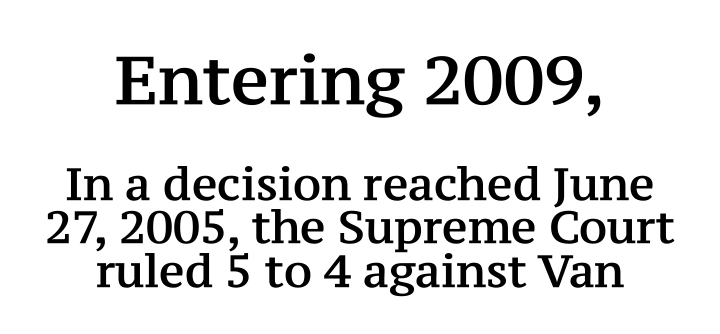
The image shows 67 px serif type, upright; set centered, tight line spacing (0.97x), normal letter spacing, not underlined; the first (top) block is 1.49x larger; medium stroke contrast and a medium x-height.
